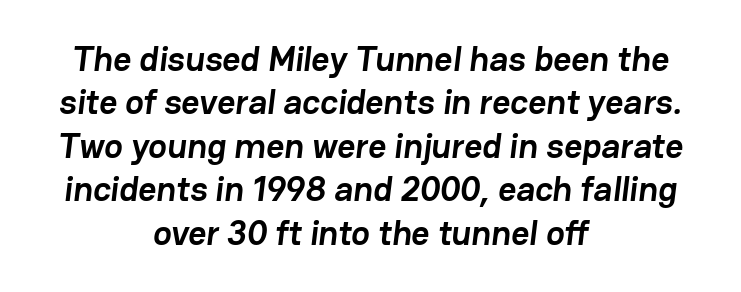
The type is set solid horizontally, with unmodified tracking. These lines are centered, leaving both edges ragged. Descender tails drop into unmarked territory. Heavy-handed strokes throughout: this text is bold. In terms of letterform style, serifs are entirely absent. The rendering uses natural spacing where letterforms have individual widths.
